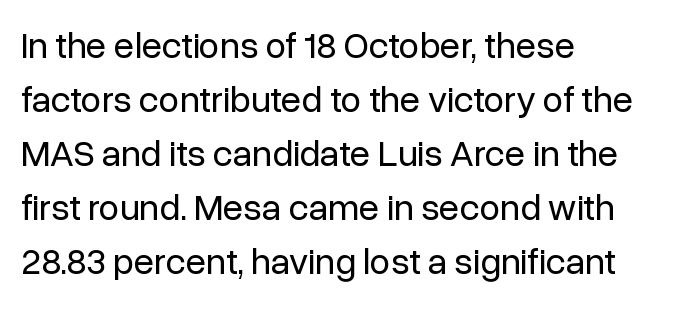
Q: Is the text bold? A: No.
Q: Is the text italic (slanted)? A: No, it is upright.
Q: Is the typeface a serif or a sans-serif typeface? A: Sans-serif.
Q: Is the text underlined? A: No.
Q: How is the paragraph aligned? A: Left-aligned.
Q: Is the spacing between letters normal or unusually wide? A: Normal.
Q: Is the spacing between lines tight, normal or loose? A: Normal.
Q: Width (condensed, normal, or wide)? A: Normal.
Q: Stroke contrast? A: Low.
Q: x-height? A: Medium.
Q: Monospaced? A: No.
